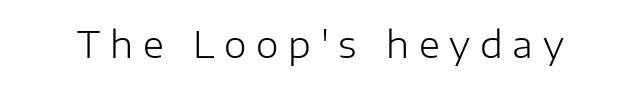
The image shows 36 px light sans-serif type, upright; set unusually wide letter spacing (+0.27 em), not underlined; low stroke contrast and a medium x-height.
